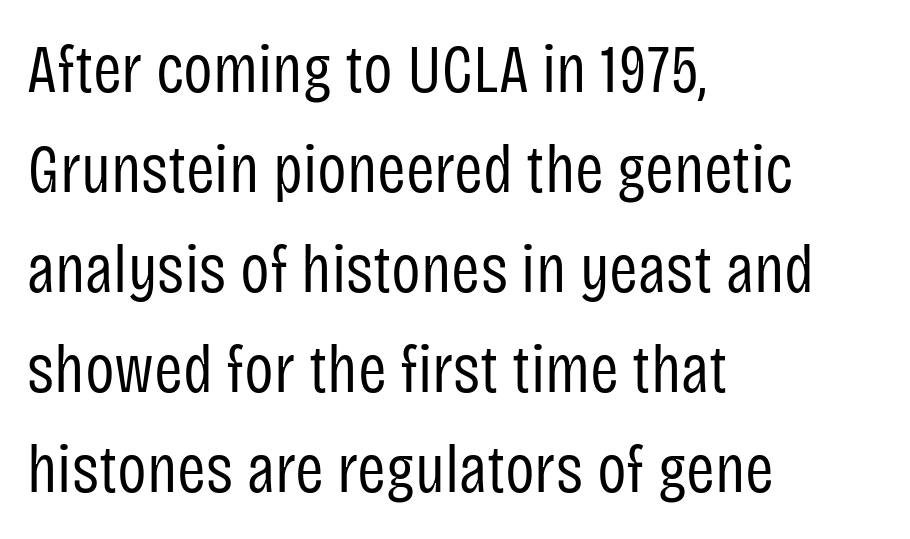
Q: Is the text bold? A: No.
Q: Is the text italic (slanted)? A: No, it is upright.
Q: Is the typeface a serif or a sans-serif typeface? A: Sans-serif.
Q: Is the text underlined? A: No.
Q: How is the paragraph aligned? A: Left-aligned.
Q: Is the spacing between letters normal or unusually wide? A: Normal.
Q: Is the spacing between lines tight, normal or loose? A: Normal.
Q: Width (condensed, normal, or wide)? A: Condensed.
Q: Stroke contrast? A: Low.
Q: x-height? A: Large.
Q: Monospaced? A: No.
